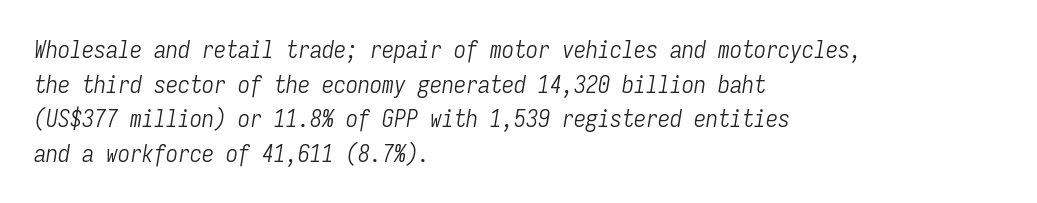
{"italic": "yes", "lean": "right", "slant_degrees": 9, "bold": "no", "underline": "no", "align": "left", "line_spacing": "normal", "line_spacing_ratio": 1.44, "letter_spacing": "normal", "letter_spacing_em": 0.0, "glyph_px": 24}
